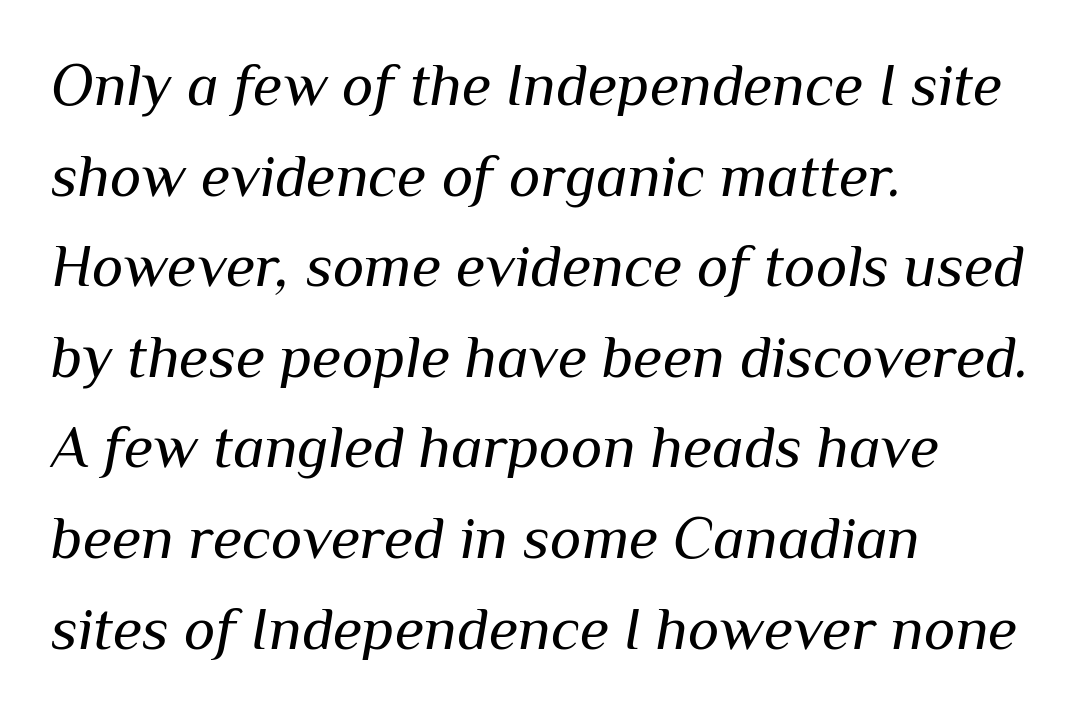
Each word holds together tightly as a unit, with standard inter-letter gaps. Posture: slanted. The designer left line spacing at the default. The ragged edge is on the right, which tells us the setting is flush left.
